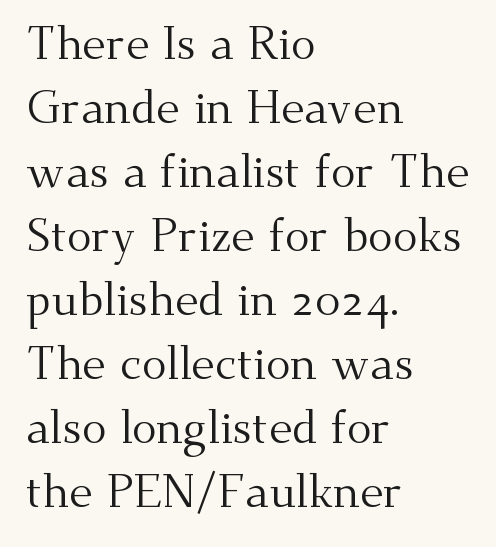
{"serif": "yes", "italic": "no", "bold": "no", "weight": "regular", "width": "normal", "stroke_contrast": "medium", "x_height": "small", "monospaced": "no", "underline": "no", "align": "left", "line_spacing": "normal", "line_spacing_ratio": 1.39, "letter_spacing": "normal", "letter_spacing_em": 0.0, "glyph_px": 46}
